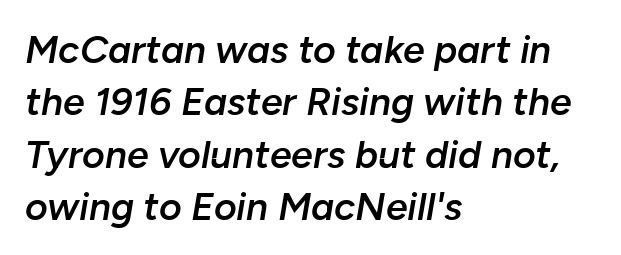
{"italic": "yes", "lean": "right", "slant_degrees": 10, "bold": "semi", "weight": "semibold", "width": "normal", "stroke_contrast": "low", "x_height": "medium", "monospaced": "no", "underline": "no", "align": "left", "line_spacing": "normal", "line_spacing_ratio": 1.34, "letter_spacing": "normal", "letter_spacing_em": 0.0, "glyph_px": 39}
